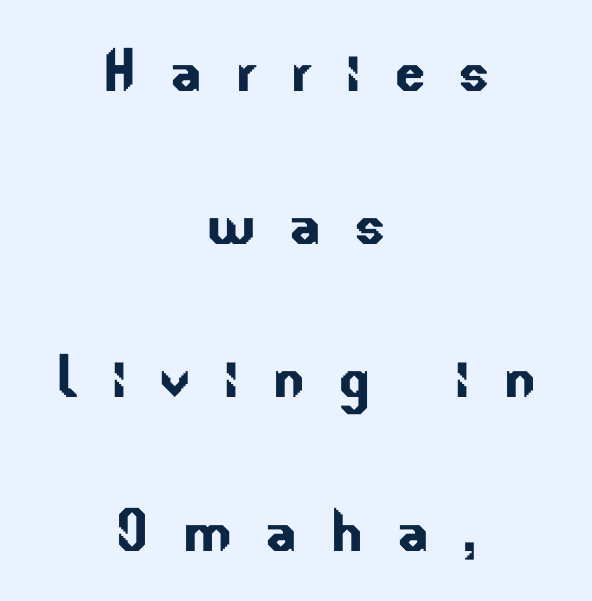
Q: Is the typeface a serif or a sans-serif typeface? A: Sans-serif.
Q: Is the text underlined? A: No.
Q: How is the paragraph aligned? A: Centered.
Q: Is the spacing between letters normal or unusually wide? A: Unusually wide.
Q: Is the spacing between lines tight, normal or loose? A: Loose.
Q: Width (condensed, normal, or wide)? A: Normal.
Q: Stroke contrast? A: Low.
Q: x-height? A: Small.
Q: Monospaced? A: No.
